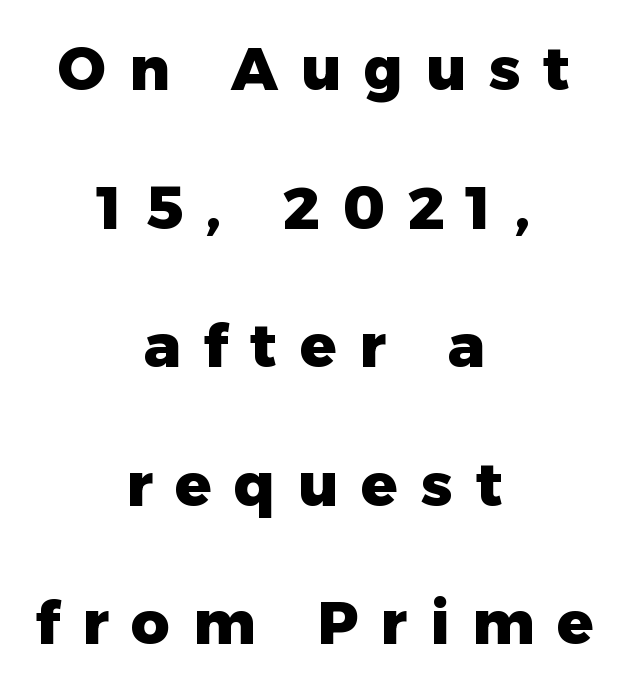
Q: Is the text bold? A: Yes.
Q: Is the text italic (slanted)? A: No, it is upright.
Q: Is the typeface a serif or a sans-serif typeface? A: Sans-serif.
Q: Is the text underlined? A: No.
Q: How is the paragraph aligned? A: Centered.
Q: Is the spacing between letters normal or unusually wide? A: Unusually wide.
Q: Is the spacing between lines tight, normal or loose? A: Loose.
Q: Width (condensed, normal, or wide)? A: Normal.
Q: Stroke contrast? A: Low.
Q: x-height? A: Medium.
Q: Monospaced? A: No.
